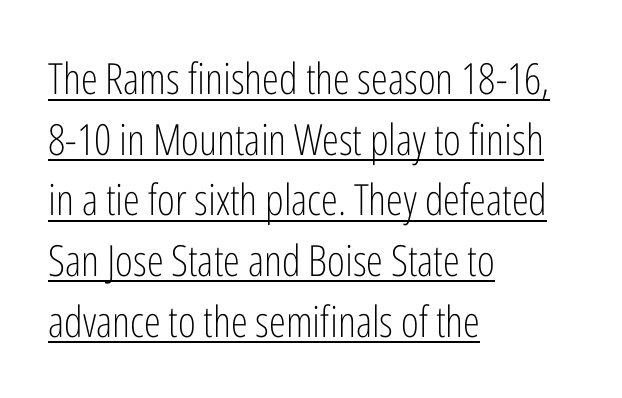
{"serif": "no", "italic": "no", "bold": "no", "weight": "light", "width": "condensed", "stroke_contrast": "low", "x_height": "medium", "monospaced": "no", "underline": "yes", "align": "left", "line_spacing": "normal", "line_spacing_ratio": 1.41, "letter_spacing": "normal", "letter_spacing_em": 0.0, "glyph_px": 43}
